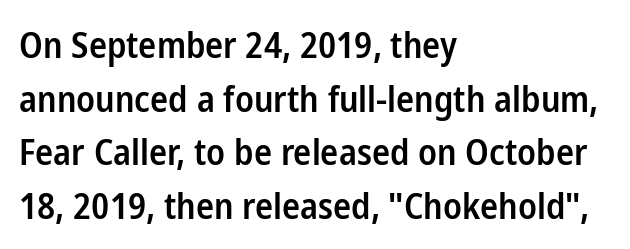
{"serif": "no", "italic": "no", "bold": "semi", "weight": "semibold", "width": "condensed", "stroke_contrast": "low", "x_height": "medium", "monospaced": "no", "underline": "no", "align": "left", "line_spacing": "normal", "line_spacing_ratio": 1.49, "letter_spacing": "normal", "letter_spacing_em": 0.0, "glyph_px": 36}
